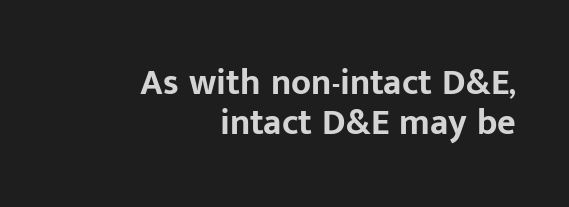
The image shows 36 px bold sans-serif type, upright; set right-aligned, tight line spacing (1.11x), normal letter spacing, not underlined; low stroke contrast and a medium x-height.
